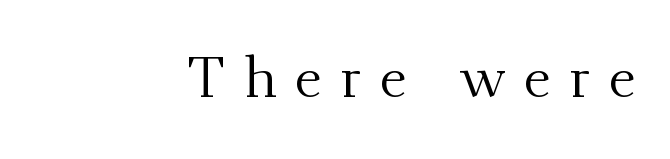
The image shows 58 px regular-weight serif type, upright; set right-aligned, unusually wide letter spacing (+0.31 em), not underlined; medium stroke contrast and a small x-height.
